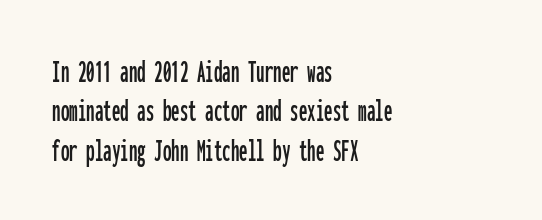
The image shows 34 px condensed sans-serif type, upright, monospaced; set left-aligned, line spacing 1.16x, normal letter spacing, not underlined; low stroke contrast and a medium x-height.
